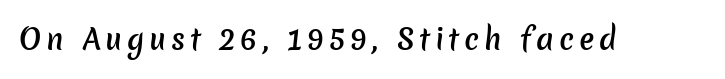
The image shows 28 px semibold sans-serif type; set not underlined; low stroke contrast and a medium x-height.
